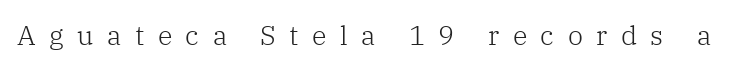
Q: Is the text bold? A: No.
Q: Is the text italic (slanted)? A: No, it is upright.
Q: Is the text underlined? A: No.
Q: Is the spacing between letters normal or unusually wide? A: Unusually wide.
